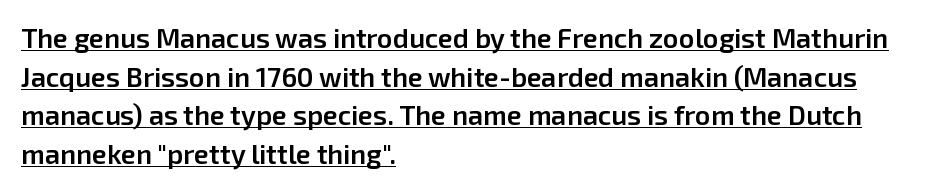
{"italic": "no", "bold": "semi", "underline": "yes", "align": "left", "line_spacing": "normal", "line_spacing_ratio": 1.43, "letter_spacing": "normal", "letter_spacing_em": 0.0, "glyph_px": 27}
